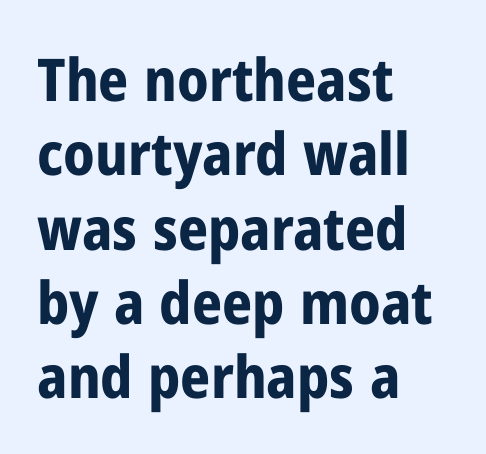
{"serif": "no", "italic": "no", "bold": "yes", "weight": "bold", "width": "condensed", "stroke_contrast": "low", "x_height": "medium", "monospaced": "no", "underline": "no", "align": "left", "line_spacing": "normal", "line_spacing_ratio": 1.26, "letter_spacing": "normal", "letter_spacing_em": 0.0, "glyph_px": 59}
